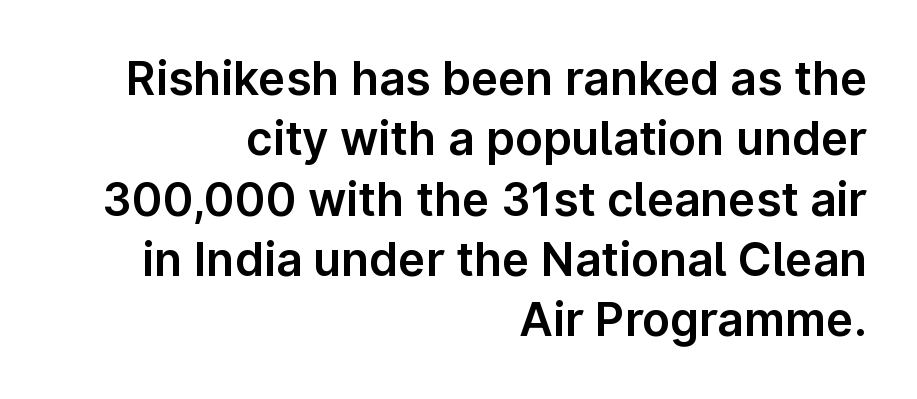
Q: Is the text italic (slanted)? A: No, it is upright.
Q: Is the typeface a serif or a sans-serif typeface? A: Sans-serif.
Q: Is the text underlined? A: No.
Q: How is the paragraph aligned? A: Right-aligned.
Q: Is the spacing between letters normal or unusually wide? A: Normal.
Q: Is the spacing between lines tight, normal or loose? A: Normal.
Q: Width (condensed, normal, or wide)? A: Normal.
Q: Stroke contrast? A: Low.
Q: x-height? A: Medium.
Q: Monospaced? A: No.
